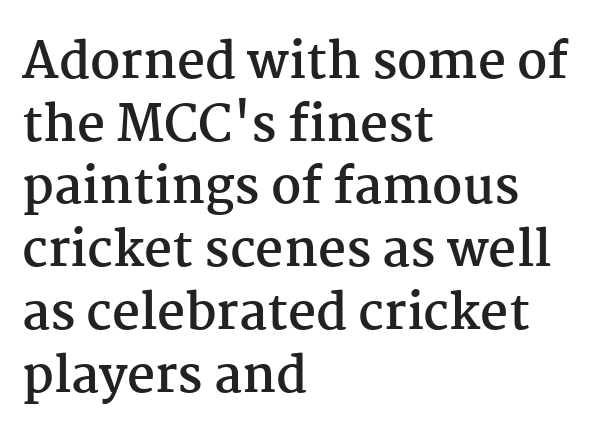
{"serif": "yes", "italic": "no", "bold": "yes", "weight": "semibold", "width": "normal", "stroke_contrast": "medium", "x_height": "medium", "monospaced": "no", "underline": "no", "align": "left", "line_spacing": "normal", "line_spacing_ratio": 1.28, "letter_spacing": "normal", "letter_spacing_em": 0.0, "glyph_px": 49}
